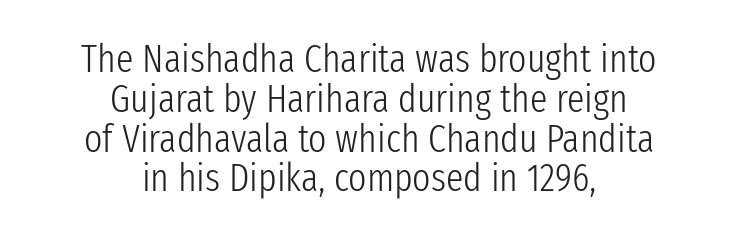
The image shows 39 px light, condensed sans-serif type, upright; set centered, tight line spacing (1.02x), normal letter spacing, not underlined; low stroke contrast and a medium x-height.
